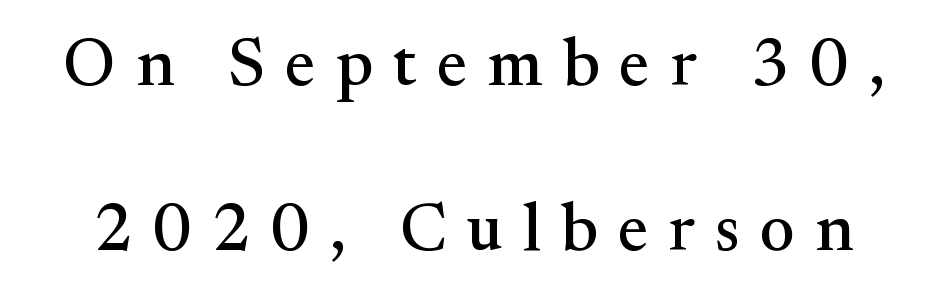
The passage shown stacks its lines with a broad gap. Underline: absent. Are there feet on the stems? There are — it's a serif. Rendered with straight, roman letterforms. Spacing verdict: proportional, widths tailored to each character.
